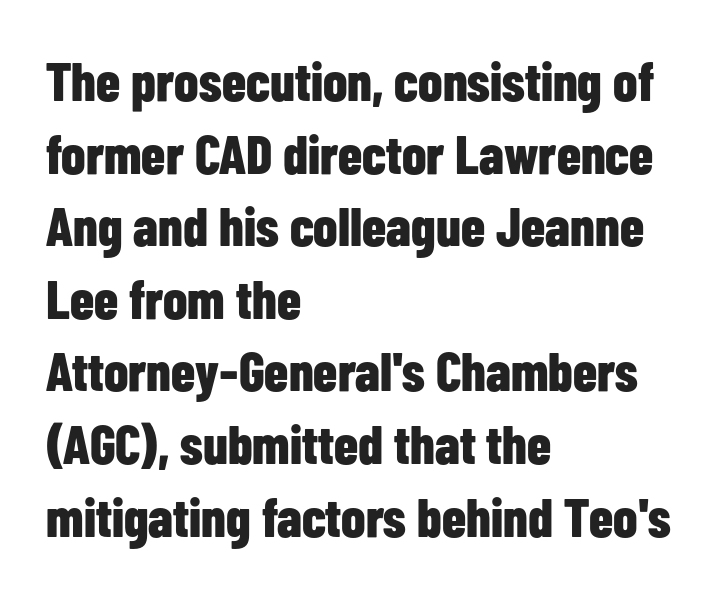
The image shows 55 px bold, condensed sans-serif type, upright; set left-aligned, normal line spacing (1.32x), normal letter spacing, not underlined; low stroke contrast and a medium x-height.
